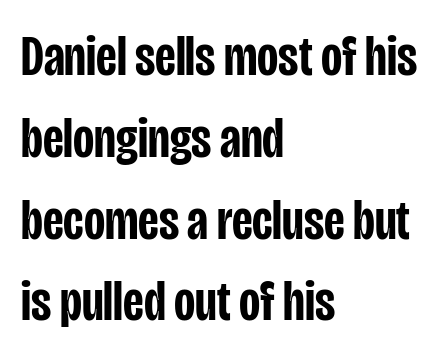
{"serif": "no", "italic": "no", "bold": "semi", "weight": "semibold", "width": "condensed", "stroke_contrast": "low", "x_height": "large", "monospaced": "no", "underline": "no", "align": "left", "line_spacing": "normal", "line_spacing_ratio": 1.41, "letter_spacing": "normal", "letter_spacing_em": 0.0, "glyph_px": 58}
